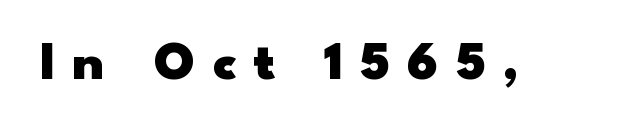
{"serif": "no", "italic": "no", "bold": "yes", "weight": "heavy", "width": "wide", "stroke_contrast": "low", "x_height": "small", "monospaced": "no", "underline": "no", "letter_spacing": "wide", "letter_spacing_em": 0.31, "glyph_px": 55}
